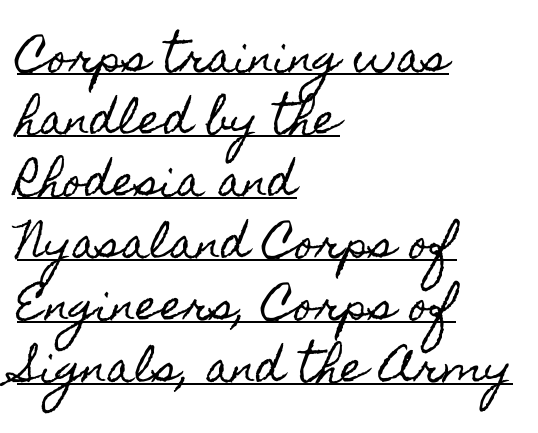
Q: Is the text italic (slanted)? A: Yes.
Q: Is the text underlined? A: Yes.
Q: How is the paragraph aligned? A: Left-aligned.
Q: Is the spacing between letters normal or unusually wide? A: Normal.
Q: Is the spacing between lines tight, normal or loose? A: Normal.
Q: Width (condensed, normal, or wide)? A: Condensed.
Q: x-height? A: Small.
Q: Monospaced? A: No.
